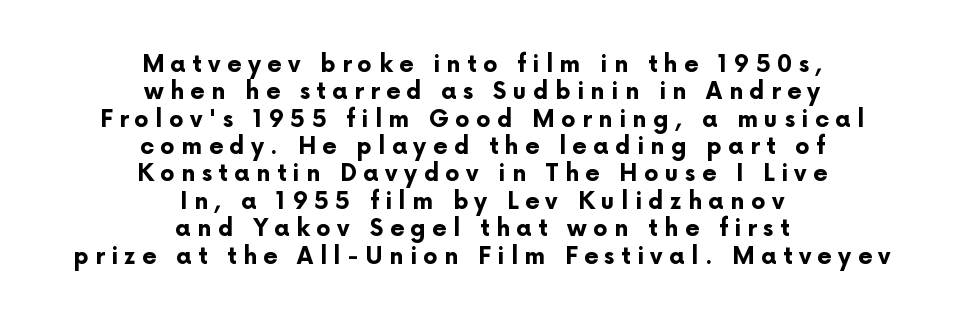
Q: Is the text bold? A: Yes.
Q: Is the text italic (slanted)? A: No, it is upright.
Q: Is the text underlined? A: No.
Q: How is the paragraph aligned? A: Centered.
Q: Is the spacing between letters normal or unusually wide? A: Unusually wide.
